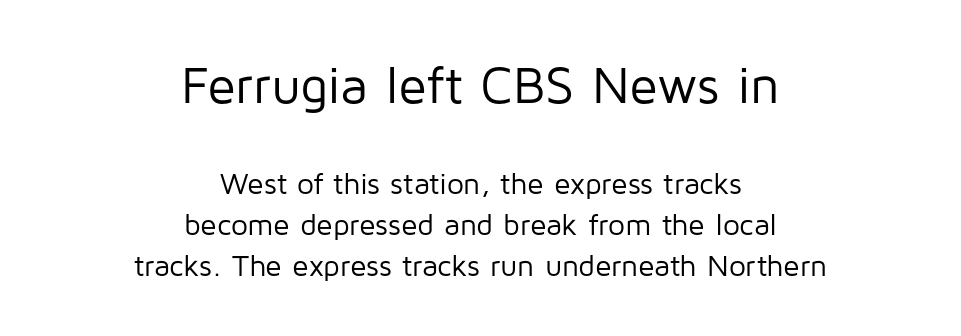
Stroke mass is kept to a normal reading level or below. The initial chunk of copy outweighs the following chunk in type size. These lines are rendered in a variable-pitch font. The space beneath each line is pristine and unruled. The line texture is even and compact thanks to regular tracking. The setting favours the middle, as headings and verse often do.
